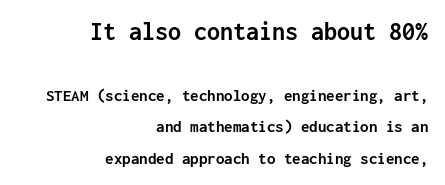
Q: Is the text bold? A: Yes.
Q: Is the text italic (slanted)? A: No, it is upright.
Q: Is the text underlined? A: No.
Q: How is the paragraph aligned? A: Right-aligned.
Q: Is the spacing between letters normal or unusually wide? A: Normal.
Q: Which block of text is set in a larger size, the first (top) or the second (bottom)? A: The first (top) one.
